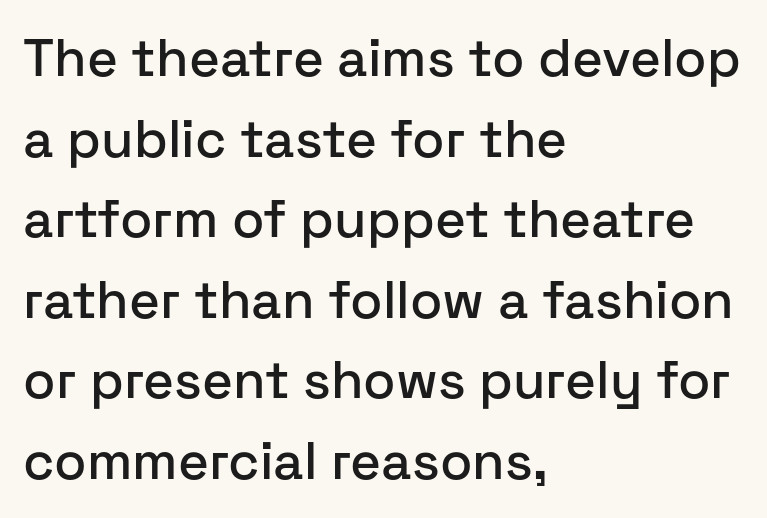
What kind of face is this? One without serifs — a sans. Alignment: flush left. Is the letter spacing exaggerated? No — it looks like the ordinary default. Any mark beneath the type? The region is blank. Normally led — the rows are evenly, conventionally spaced.
